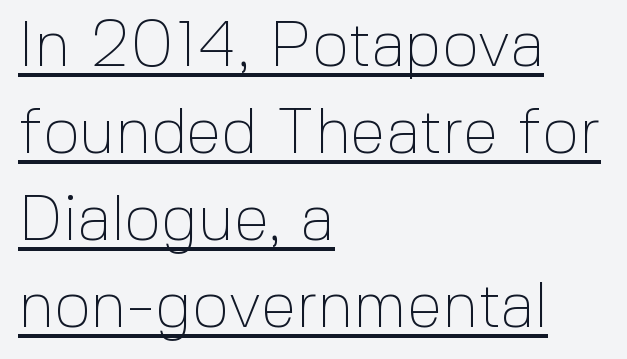
{"serif": "no", "italic": "no", "bold": "no", "weight": "thin", "width": "normal", "x_height": "medium", "monospaced": "no", "underline": "yes", "align": "left", "line_spacing": "normal", "line_spacing_ratio": 1.36, "letter_spacing": "normal", "letter_spacing_em": 0.0, "glyph_px": 64}
